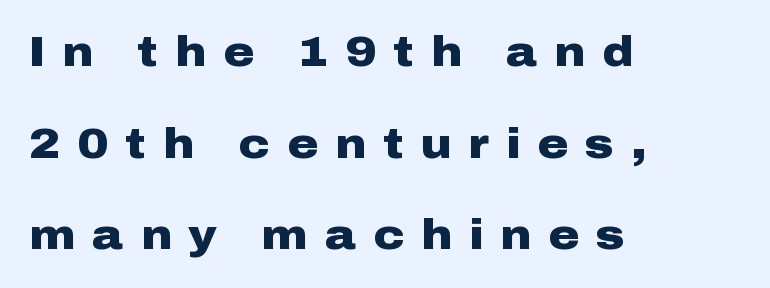
Pretty heavy lettering here — definitely bold. The baseline area is clear. The type is letterspaced generously, with wide tracking. Vertically, the passage feels expansive, rows floating well apart.
